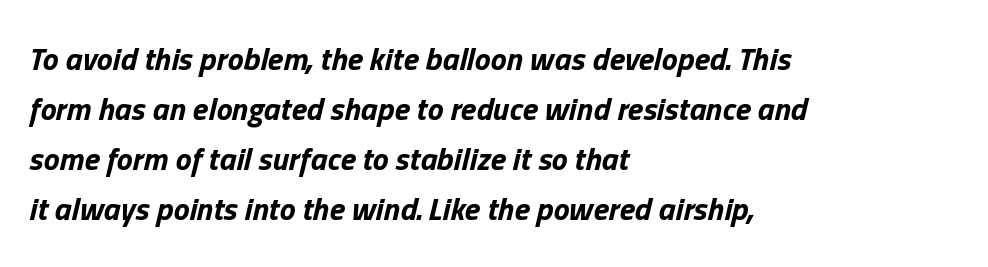
The image shows 32 px bold type, italic (leaning right); set left-aligned, normal line spacing (1.56x), normal letter spacing, not underlined; low stroke contrast and a medium x-height.
